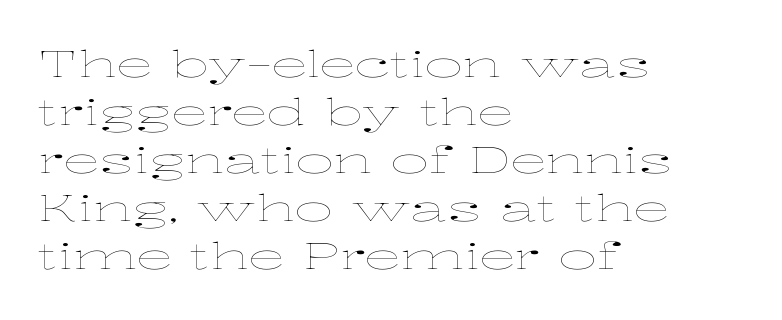
The image shows 37 px thin, wide type, upright; set left-aligned, normal line spacing (1.3x), normal letter spacing, not underlined; low stroke contrast and a medium x-height.
